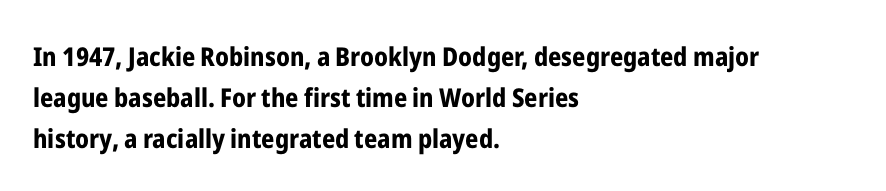
The image shows 26 px bold type, upright; set left-aligned, normal line spacing (1.57x), normal letter spacing, not underlined.
